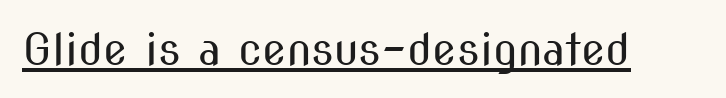
Q: Is the text bold? A: No.
Q: Is the text italic (slanted)? A: No, it is upright.
Q: Is the typeface a serif or a sans-serif typeface? A: Sans-serif.
Q: Is the text underlined? A: Yes.
Q: Is the spacing between letters normal or unusually wide? A: Normal.
Q: Width (condensed, normal, or wide)? A: Condensed.
Q: Stroke contrast? A: Medium.
Q: x-height? A: Medium.
Q: Monospaced? A: No.
